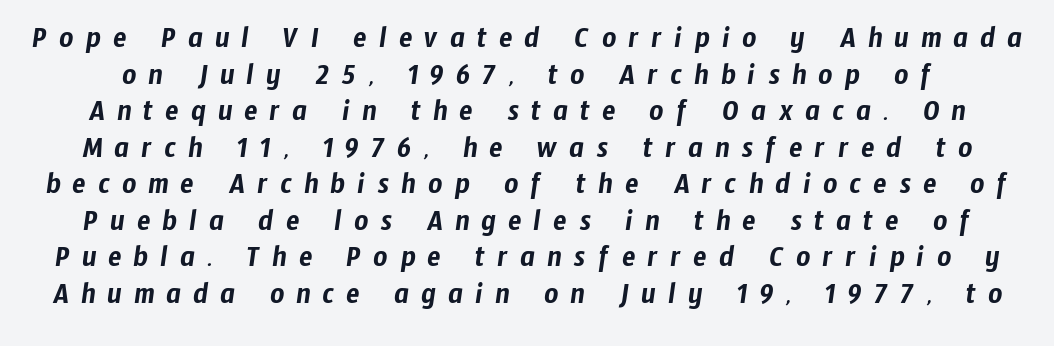
{"serif": "no", "width": "condensed", "stroke_contrast": "low", "x_height": "medium", "monospaced": "no", "underline": "no", "line_spacing_ratio": 1.18, "letter_spacing": "wide", "letter_spacing_em": 0.39, "glyph_px": 31}
